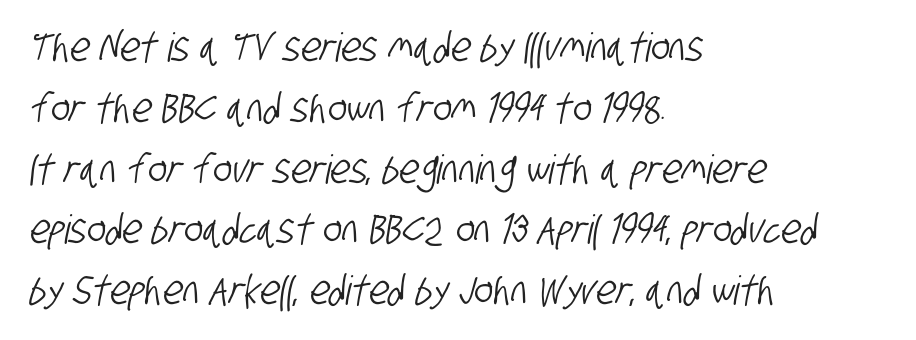
All the whitespace from short lines collects on the right. Varying glyph widths throughout — classic text-font behaviour. Descenders hang freely into open space. Tracking here is standard; glyphs follow each other at the usual distance. Students, observe: this is what conventionally led text looks like. The passage shown is typeset with a sans-serif family.
